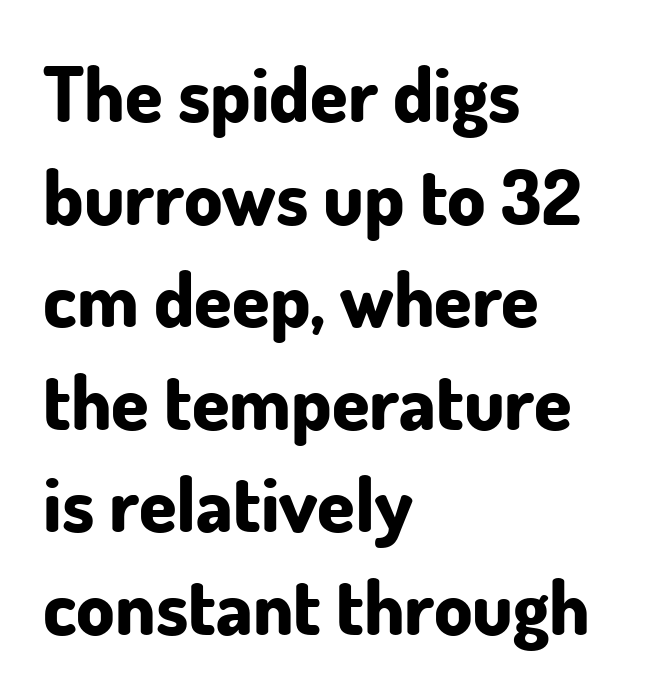
{"serif": "no", "italic": "no", "bold": "yes", "weight": "bold", "width": "normal", "stroke_contrast": "low", "x_height": "small", "monospaced": "no", "underline": "no", "align": "left", "line_spacing": "normal", "line_spacing_ratio": 1.35, "letter_spacing": "normal", "letter_spacing_em": 0.0, "glyph_px": 76}
